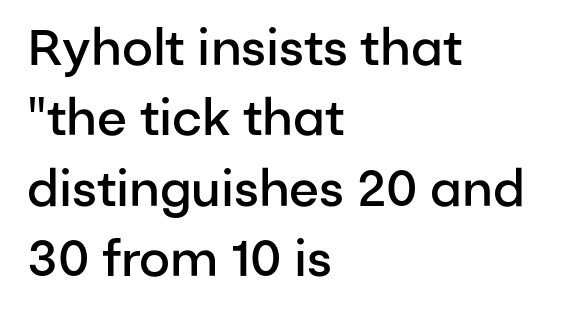
The image shows 50 px semibold sans-serif type, upright; set left-aligned, normal line spacing (1.41x), normal letter spacing, not underlined; low stroke contrast and a medium x-height.
